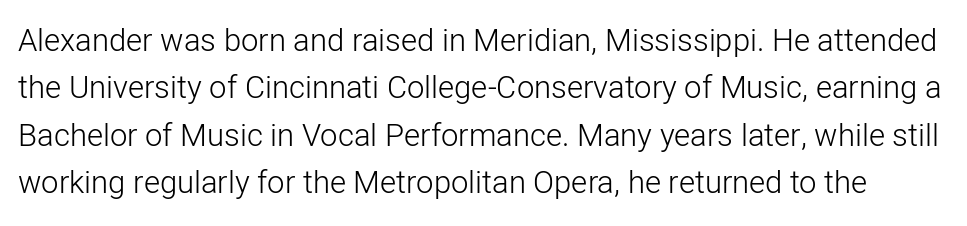
Q: Is the text bold? A: No.
Q: Is the text italic (slanted)? A: No, it is upright.
Q: Is the typeface a serif or a sans-serif typeface? A: Sans-serif.
Q: Is the text underlined? A: No.
Q: Is the spacing between letters normal or unusually wide? A: Normal.
Q: Is the spacing between lines tight, normal or loose? A: Normal.
Q: Width (condensed, normal, or wide)? A: Normal.
Q: Stroke contrast? A: Low.
Q: x-height? A: Medium.
Q: Monospaced? A: No.
